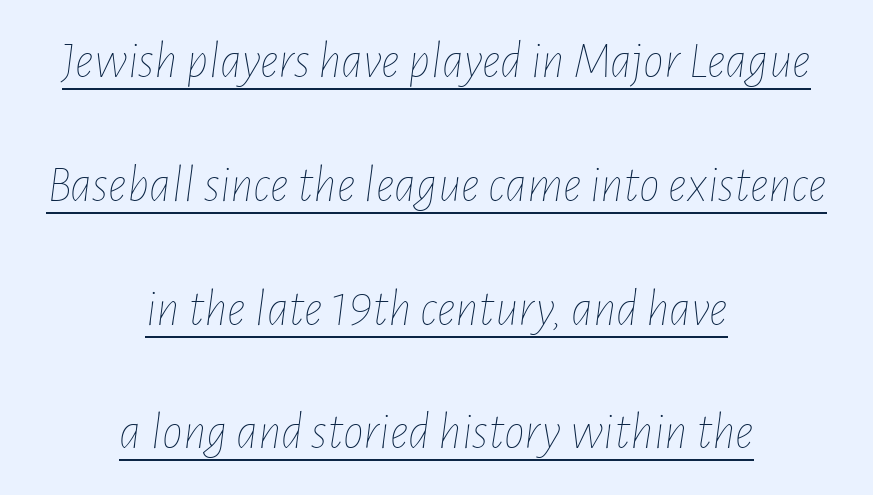
{"italic": "yes", "lean": "right", "slant_degrees": 7, "bold": "no", "weight": "thin", "width": "condensed", "stroke_contrast": "low", "x_height": "medium", "monospaced": "no", "underline": "yes", "align": "center", "line_spacing": "loose", "line_spacing_ratio": 2.38, "letter_spacing": "normal", "letter_spacing_em": 0.0, "glyph_px": 52}
